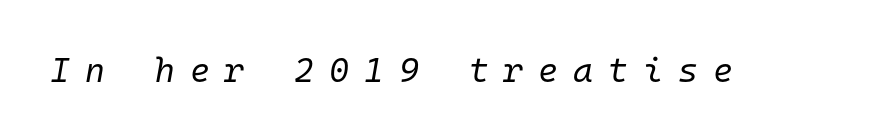
{"italic": "yes", "lean": "right", "slant_degrees": 10, "bold": "no", "weight": "regular", "width": "normal", "stroke_contrast": "low", "x_height": "medium", "monospaced": "yes", "underline": "no", "letter_spacing": "wide", "letter_spacing_em": 0.44, "glyph_px": 34}
